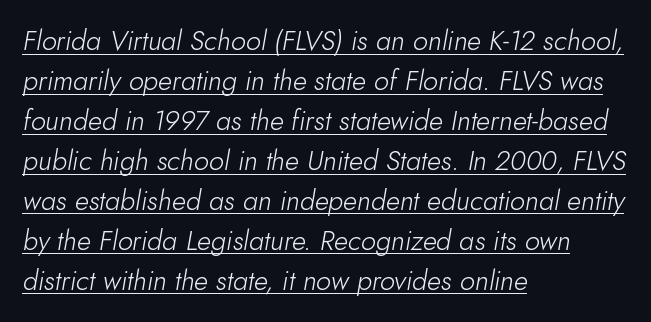
Q: Is the text bold? A: No.
Q: Is the text italic (slanted)? A: Yes, it leans right by about 10 degrees.
Q: Is the text underlined? A: Yes.
Q: How is the paragraph aligned? A: Left-aligned.
Q: Is the spacing between letters normal or unusually wide? A: Normal.
Q: Is the spacing between lines tight, normal or loose? A: Normal.
